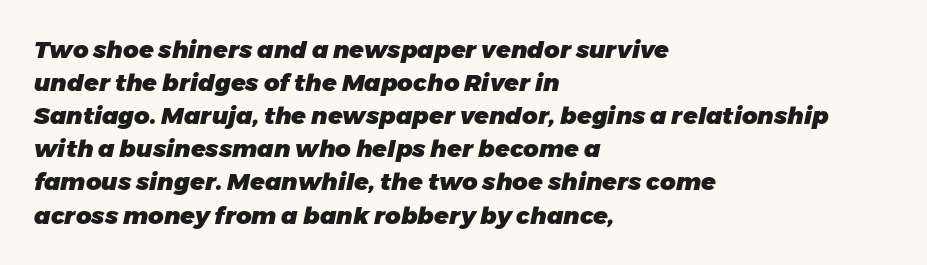
The image shows 24 px bold type, italic (leaning right); set left-aligned, normal line spacing (1.38x), normal letter spacing, not underlined.
